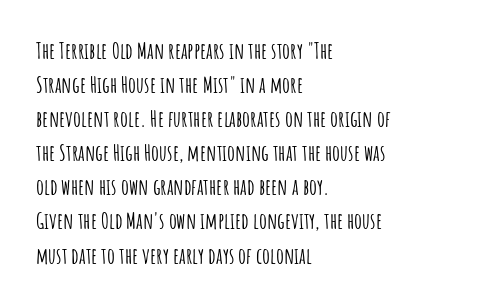
The image shows 22 px text type, upright; set left-aligned, normal line spacing (1.55x), normal letter spacing, not underlined.
